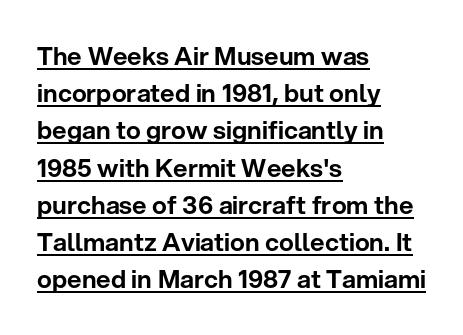
Q: Is the text italic (slanted)? A: No, it is upright.
Q: Is the text underlined? A: Yes.
Q: How is the paragraph aligned? A: Left-aligned.
Q: Is the spacing between letters normal or unusually wide? A: Normal.
Q: Is the spacing between lines tight, normal or loose? A: Normal.
